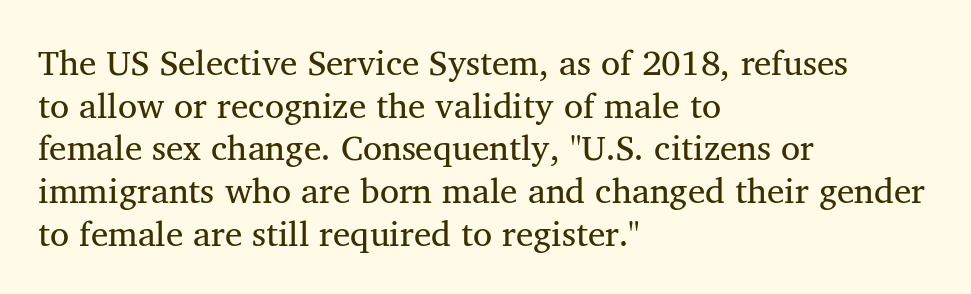
{"serif": "yes", "italic": "no", "bold": "no", "weight": "regular", "width": "normal", "stroke_contrast": "medium", "x_height": "medium", "monospaced": "no", "underline": "no", "align": "left", "line_spacing_ratio": 1.22, "letter_spacing": "normal", "letter_spacing_em": 0.0, "glyph_px": 35}
